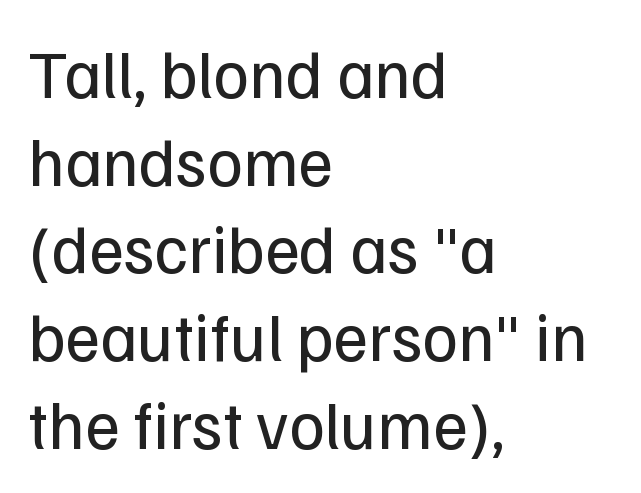
The typesetter chose a ragged-right arrangement here. Heft: none added — not bold. Observe the ordinary spacing: letters are neighbours, not strangers. The rendering uses natural spacing where letterforms have individual widths. Typographically, this falls in the sans-serif category.
